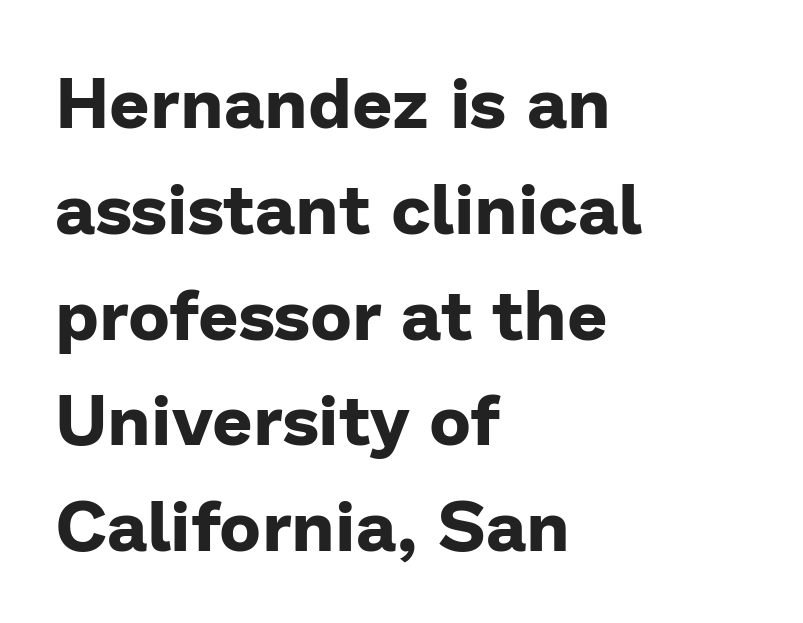
The passage shown is not underscored anywhere. The letters advance in unequal steps, a hallmark of proportional type. Does the leading feel generous? No, just average. Bold? Absolutely — the strokes are thick and heavy.
